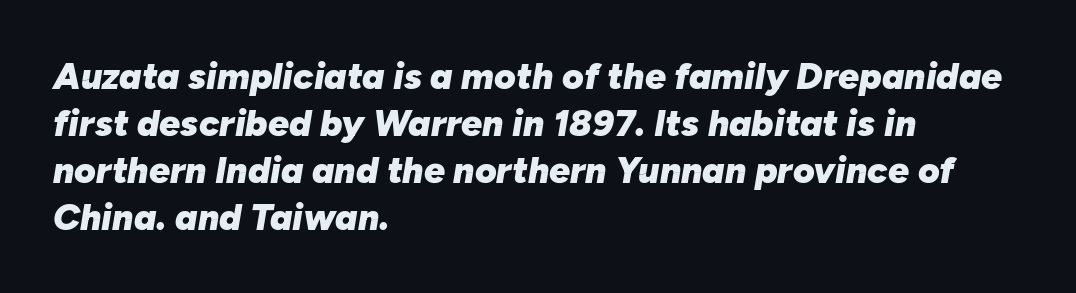
{"italic": "yes", "lean": "right", "slant_degrees": 10, "bold": "yes", "weight": "heavy", "width": "normal", "stroke_contrast": "low", "x_height": "medium", "monospaced": "no", "underline": "no", "align": "left", "line_spacing": "normal", "line_spacing_ratio": 1.27, "letter_spacing": "normal", "letter_spacing_em": 0.0, "glyph_px": 37}
